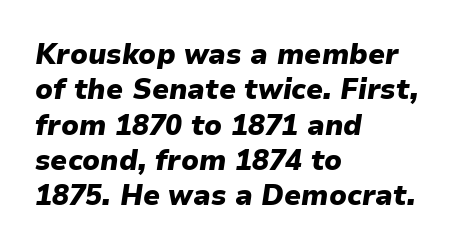
{"italic": "yes", "lean": "right", "slant_degrees": 9, "bold": "yes", "weight": "heavy", "width": "normal", "stroke_contrast": "low", "x_height": "medium", "monospaced": "no", "underline": "no", "align": "left", "line_spacing": "normal", "line_spacing_ratio": 1.26, "letter_spacing": "normal", "letter_spacing_em": 0.0, "glyph_px": 28}
